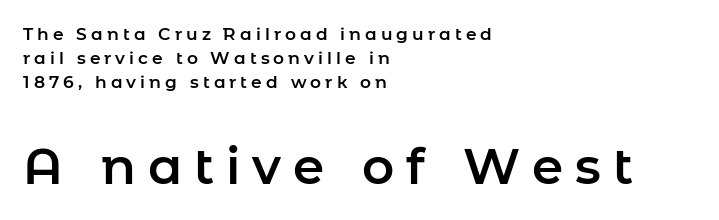
The image shows 50 px sans-serif type, upright; set left-aligned, normal line spacing (1.41x), unusually wide letter spacing (+0.24 em), not underlined; the second (bottom) block is 2.94x larger; low stroke contrast and a medium x-height.
